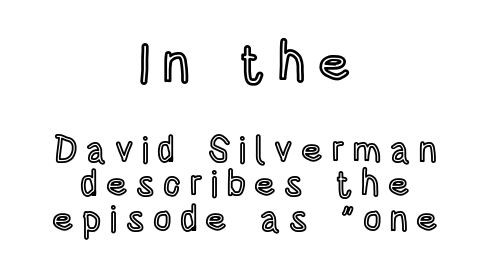
Visually, the top section dominates because its glyphs are scaled up. Any mark beneath the type? The region is blank. The rendering inserts visible extra space after every character. Looks like regular typesetting: each glyph gets only the width it needs.
